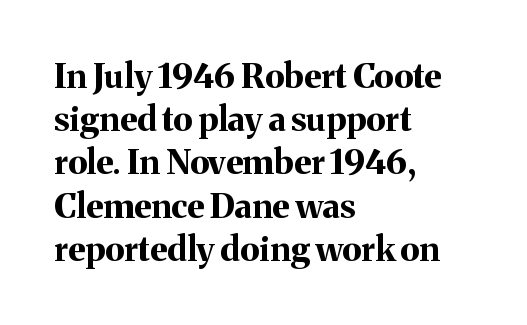
The gap between lines stays unmarked. One glance says typical: line gaps are just what's usual. The paragraph shown leans on its left margin. In terms of posture, this sample is upright. Note the varied advance widths — an 'i' is clearly narrower than an 'm'. Little horizontal feet cap the strokes, marking this as serif type.
